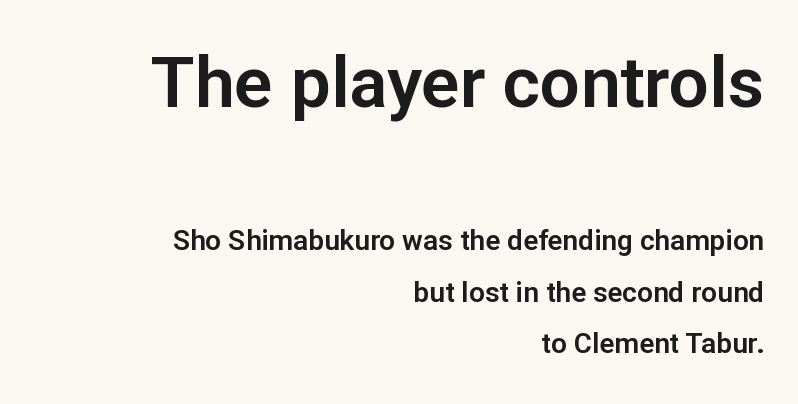
Q: Is the text italic (slanted)? A: No, it is upright.
Q: Is the typeface a serif or a sans-serif typeface? A: Sans-serif.
Q: Is the text underlined? A: No.
Q: How is the paragraph aligned? A: Right-aligned.
Q: Is the spacing between letters normal or unusually wide? A: Normal.
Q: Which block of text is set in a larger size, the first (top) or the second (bottom)? A: The first (top) one.
Q: Width (condensed, normal, or wide)? A: Normal.
Q: Stroke contrast? A: Low.
Q: x-height? A: Medium.
Q: Monospaced? A: No.
